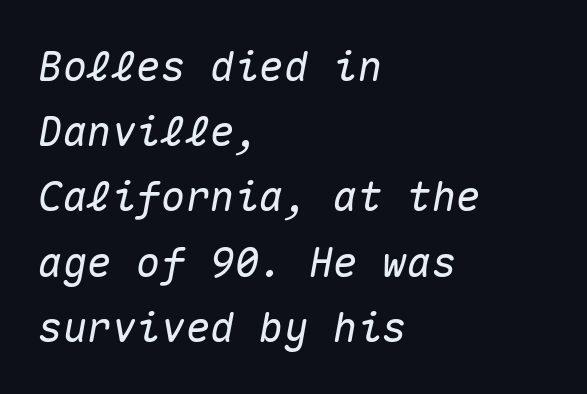
Q: Is the text italic (slanted)? A: Yes, it leans right by about 10 degrees.
Q: Is the text underlined? A: No.
Q: How is the paragraph aligned? A: Left-aligned.
Q: Is the spacing between letters normal or unusually wide? A: Normal.
Q: Is the spacing between lines tight, normal or loose? A: Normal.
Q: Width (condensed, normal, or wide)? A: Normal.
Q: Stroke contrast? A: Medium.
Q: x-height? A: Medium.
Q: Monospaced? A: Yes.
